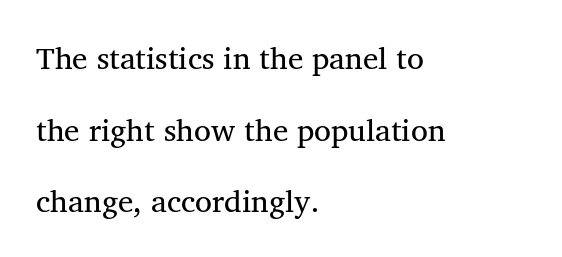
Letterform terminals end in serifs throughout the passage. In CSS terms this would be text-align: left. The baseline area is clear. These glyphs show unthickened strokes, regular width or finer.
